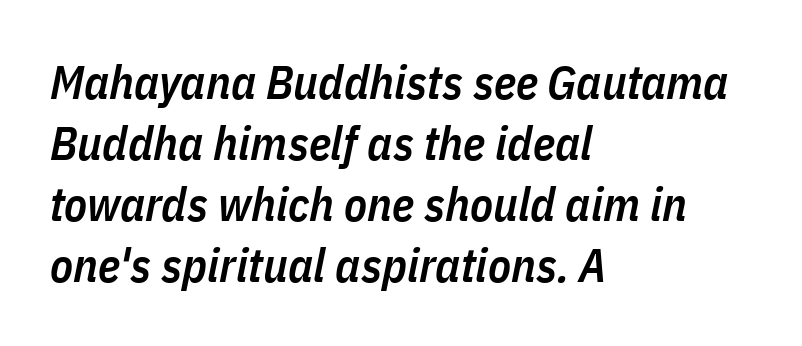
Q: Is the text bold? A: Semi-bold.
Q: Is the text italic (slanted)? A: Yes, it leans right by about 11 degrees.
Q: Is the text underlined? A: No.
Q: How is the paragraph aligned? A: Left-aligned.
Q: Is the spacing between letters normal or unusually wide? A: Normal.
Q: Is the spacing between lines tight, normal or loose? A: Normal.
Q: Width (condensed, normal, or wide)? A: Condensed.
Q: Stroke contrast? A: Low.
Q: x-height? A: Medium.
Q: Monospaced? A: No.
